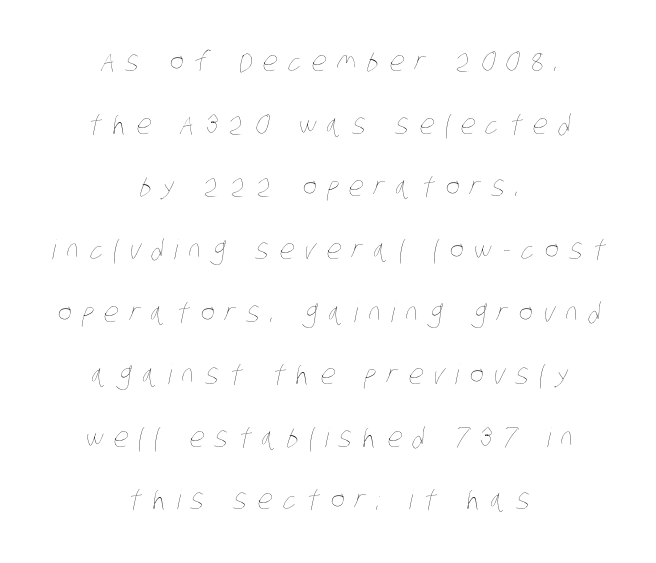
The image shows 27 px text type; set centered, loose line spacing (2.32x), unusually wide letter spacing (+0.39 em), not underlined.
